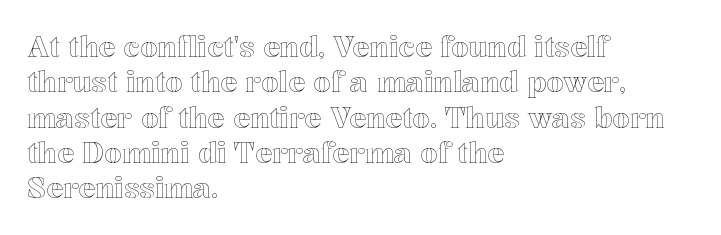
Where is the straight margin? On the left. Rendered with straight, roman letterforms. Regarding leading, the lines here are spaced in the standard way. Observe the ordinary spacing: letters are neighbours, not strangers.
